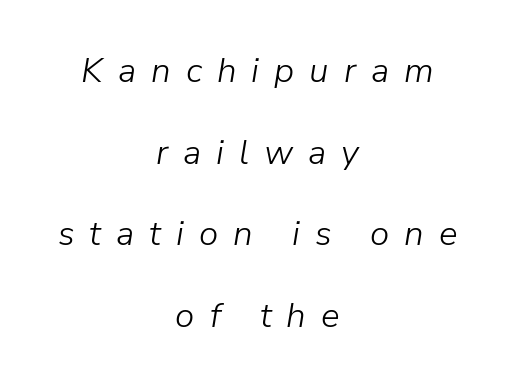
Stem width sits at or under what a default text font uses. What stands out about the letter spacing? Its width — letters are far apart. Descender tails drop into unmarked territory. Yep, that's italic — everything's leaning.
